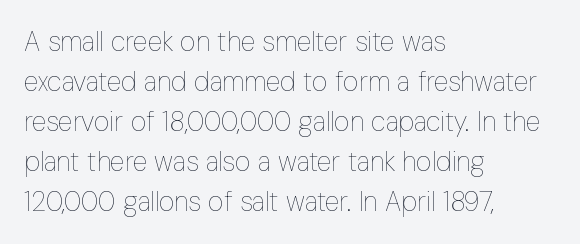
{"italic": "no", "bold": "no", "underline": "no", "align": "left", "line_spacing": "normal", "line_spacing_ratio": 1.48, "letter_spacing": "normal", "letter_spacing_em": 0.0, "glyph_px": 27}
